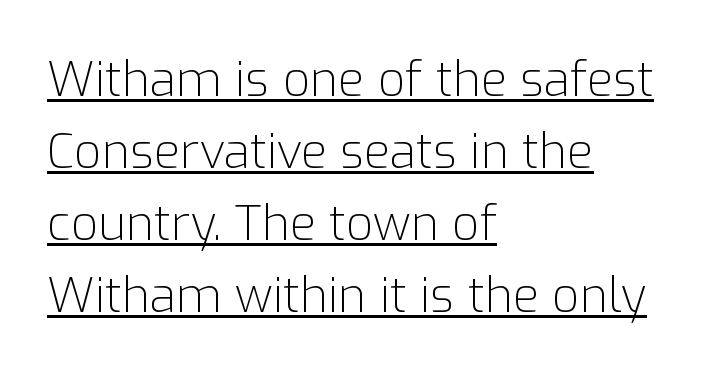
In terms of letterform style, serifs are entirely absent. The lines sit at an ordinary, default distance from one another. One-word summary of the alignment: left. These lines are rendered in a variable-pitch font. This is the regular roman posture of the typeface. Heft: none added — not bold.
